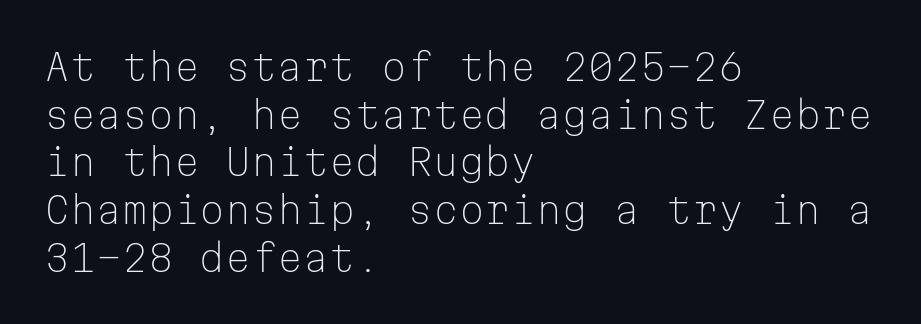
Font category for this specimen: sans-serif. Inter-character spacing is left at the font's built-in metrics. Every character here occupies the same horizontal width, giving the sample a typewriter-like rhythm. Underline: absent. Italic: no, the glyphs are upright roman. Compared with a typical body face, this is equally light or lighter still.
